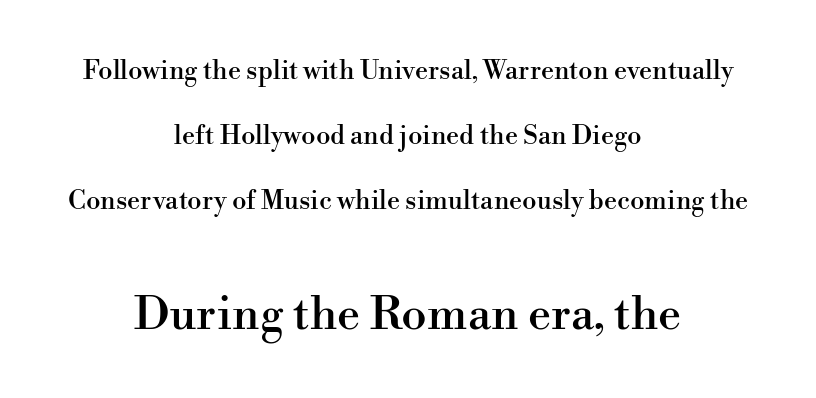
{"serif": "yes", "italic": "no", "width": "normal", "stroke_contrast": "high", "x_height": "small", "monospaced": "no", "underline": "no", "align": "center", "line_spacing": "loose", "line_spacing_ratio": 2.5, "letter_spacing": "normal", "letter_spacing_em": 0.0, "larger_block": "second", "size_ratio": 1.77, "glyph_px": 46}
